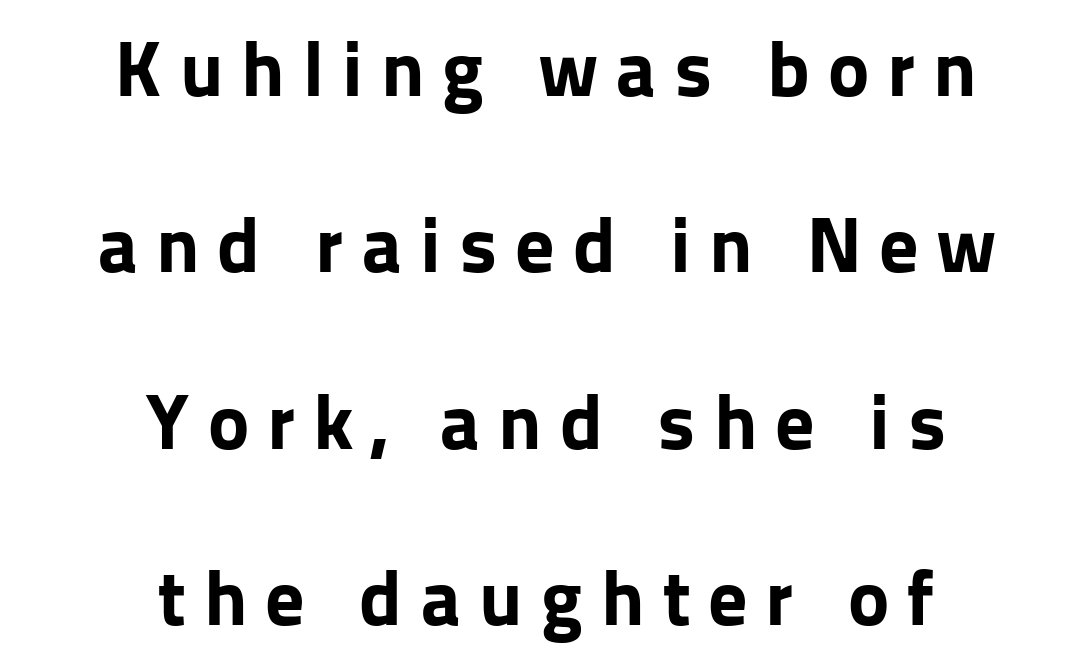
The image shows 78 px bold sans-serif type, upright; set centered, loose line spacing (2.26x), unusually wide letter spacing (+0.23 em), not underlined; low stroke contrast and a medium x-height.
